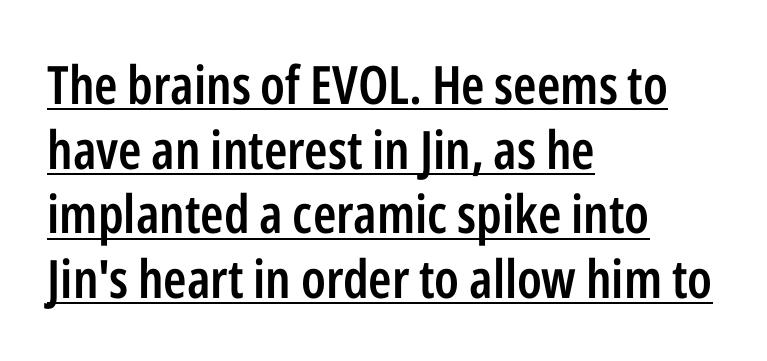
The rendering uses the underline text-decoration. Layout note: lines flush left. Stroke terminals: plain, sans-serif. The letters are semibold — heavier than regular but short of a full bold. Inter-character spacing is left at the font's built-in metrics.
